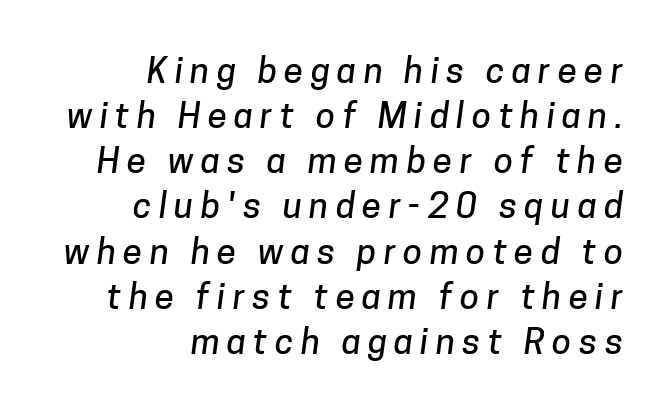
Inter-character spacing is expanded well beyond the font's built-in metrics. The lines sit at an ordinary, default distance from one another. Here the designer chose a conventional face with non-uniform glyph widths. Unmarked baselines from the first word to the last.
